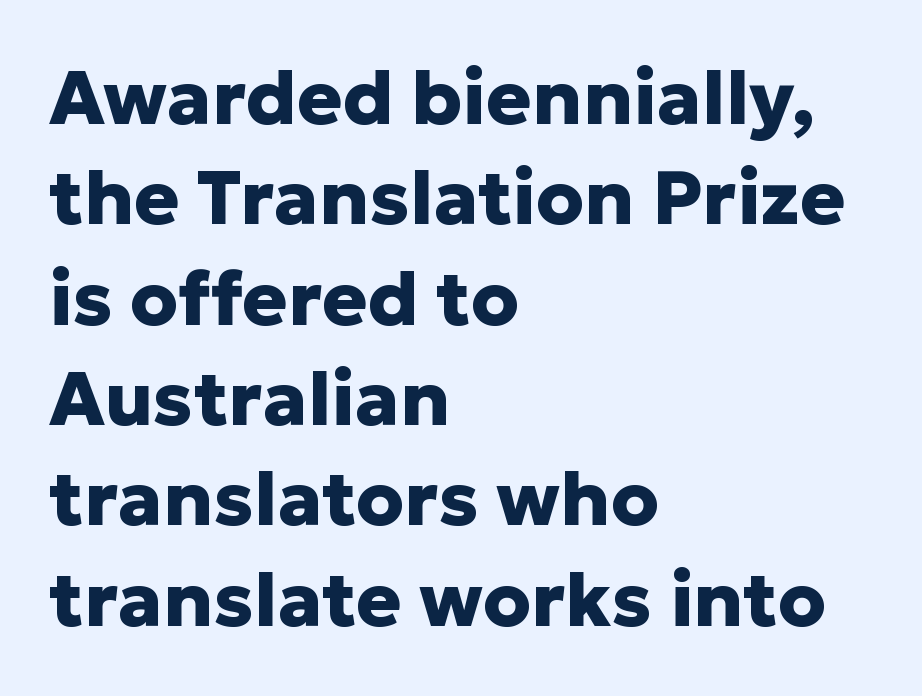
Do the letters lean? They stand straight. Nothing sits at the stroke ends, so this counts as sans-serif. Think of a printed novel: that variable character pitch is what you see here. Horizontal alignment here is leftward, the default for most running prose. Letters rest on an invisible, unmarked baseline.
